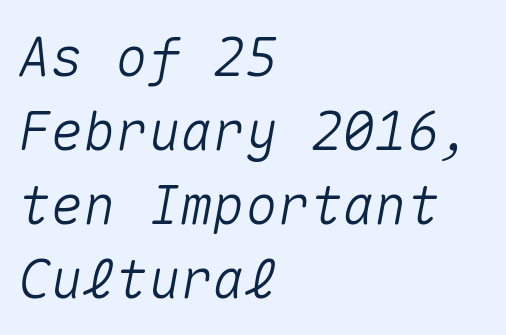
Q: Is the text italic (slanted)? A: Yes, it leans right by about 10 degrees.
Q: Is the text underlined? A: No.
Q: How is the paragraph aligned? A: Left-aligned.
Q: Is the spacing between letters normal or unusually wide? A: Normal.
Q: Is the spacing between lines tight, normal or loose? A: Normal.
Q: Width (condensed, normal, or wide)? A: Normal.
Q: Stroke contrast? A: Medium.
Q: x-height? A: Medium.
Q: Monospaced? A: Yes.
